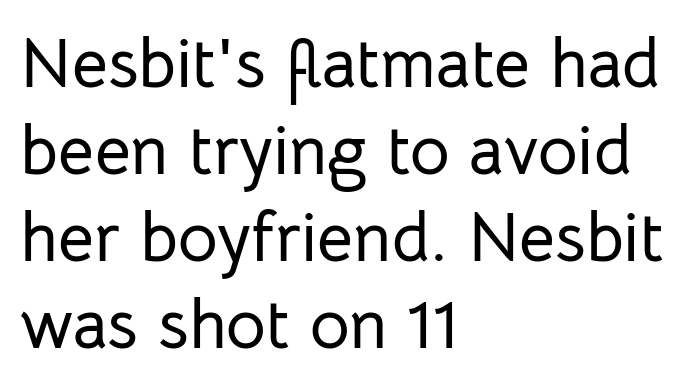
Q: Is the text italic (slanted)? A: No, it is upright.
Q: Is the typeface a serif or a sans-serif typeface? A: Sans-serif.
Q: Is the text underlined? A: No.
Q: How is the paragraph aligned? A: Left-aligned.
Q: Is the spacing between letters normal or unusually wide? A: Normal.
Q: Is the spacing between lines tight, normal or loose? A: Normal.
Q: Width (condensed, normal, or wide)? A: Normal.
Q: Stroke contrast? A: Low.
Q: x-height? A: Medium.
Q: Monospaced? A: No.
